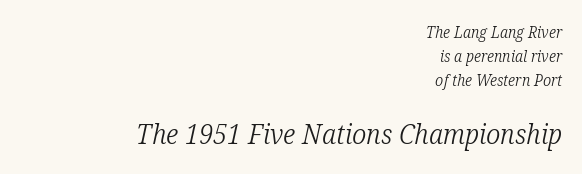
The image shows 28 px light, condensed serif type, italic (leaning right); set right-aligned, normal line spacing (1.5x), normal letter spacing, not underlined; the second (bottom) block is 1.75x larger; low stroke contrast and a medium x-height.
